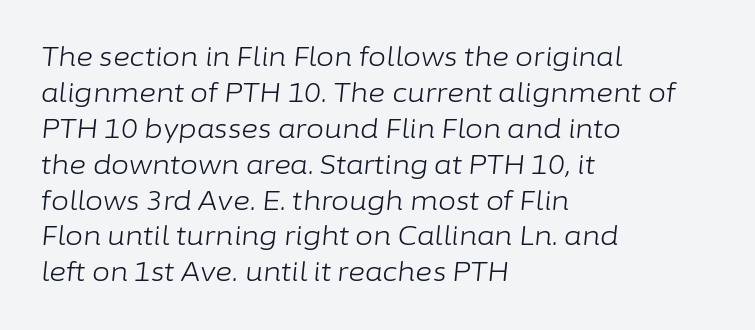
Q: Is the text bold? A: No.
Q: Is the text italic (slanted)? A: Yes, it leans right by about 6 degrees.
Q: Is the text underlined? A: No.
Q: How is the paragraph aligned? A: Left-aligned.
Q: Is the spacing between letters normal or unusually wide? A: Normal.
Q: Is the spacing between lines tight, normal or loose? A: Normal.
